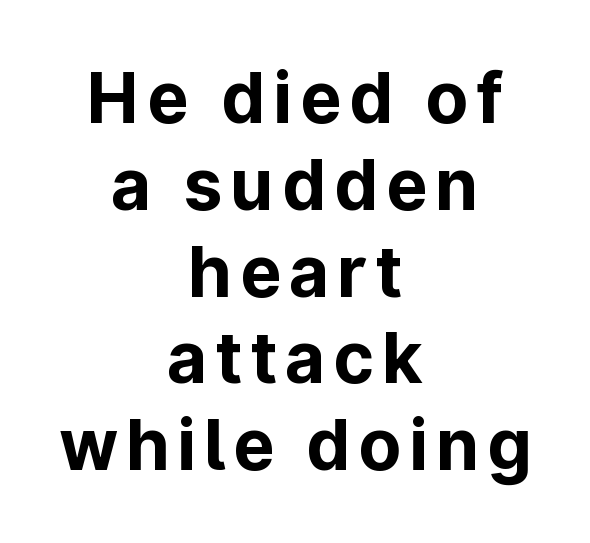
{"serif": "no", "italic": "no", "bold": "yes", "weight": "bold", "width": "normal", "stroke_contrast": "low", "x_height": "medium", "monospaced": "no", "underline": "no", "align": "center", "line_spacing_ratio": 1.24, "glyph_px": 70}
